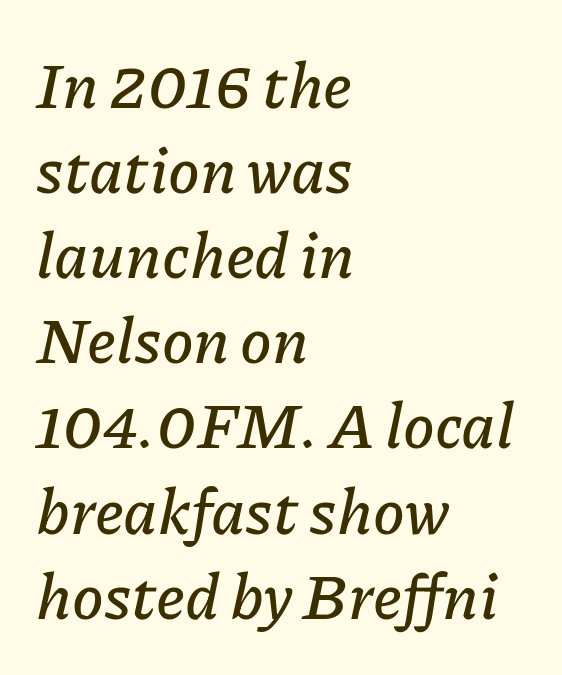
{"italic": "yes", "lean": "right", "slant_degrees": 11, "width": "normal", "stroke_contrast": "low", "x_height": "medium", "monospaced": "no", "underline": "no", "align": "left", "line_spacing": "normal", "line_spacing_ratio": 1.33, "letter_spacing": "normal", "letter_spacing_em": 0.0, "glyph_px": 64}
